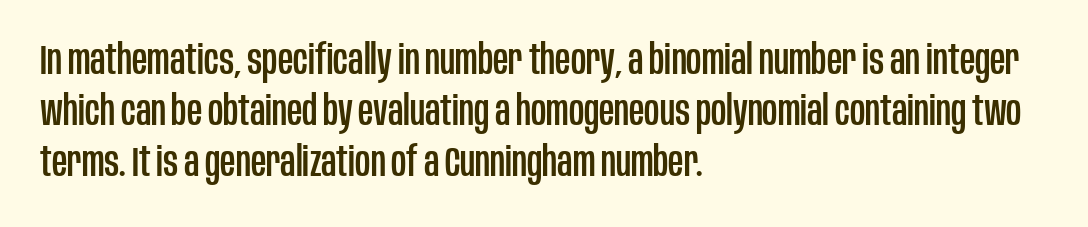
{"serif": "no", "italic": "no", "width": "condensed", "stroke_contrast": "low", "x_height": "large", "monospaced": "no", "underline": "no", "align": "left", "line_spacing_ratio": 1.21, "letter_spacing": "normal", "letter_spacing_em": 0.0, "glyph_px": 42}
